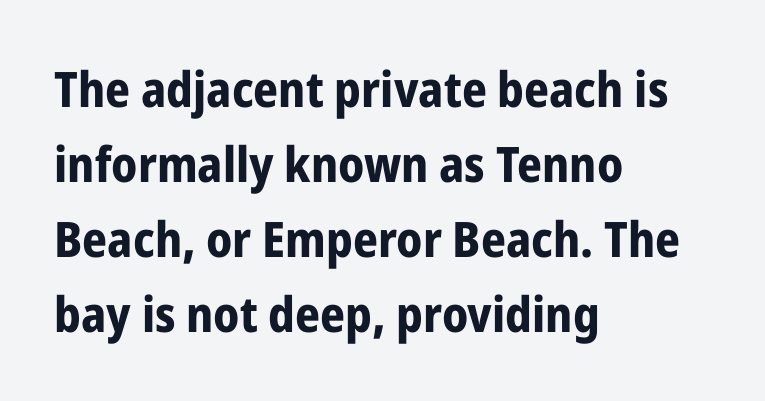
Q: Is the text bold? A: Yes.
Q: Is the text italic (slanted)? A: No, it is upright.
Q: Is the typeface a serif or a sans-serif typeface? A: Sans-serif.
Q: Is the text underlined? A: No.
Q: How is the paragraph aligned? A: Left-aligned.
Q: Is the spacing between letters normal or unusually wide? A: Normal.
Q: Is the spacing between lines tight, normal or loose? A: Normal.
Q: Width (condensed, normal, or wide)? A: Condensed.
Q: Stroke contrast? A: Low.
Q: x-height? A: Medium.
Q: Monospaced? A: No.
